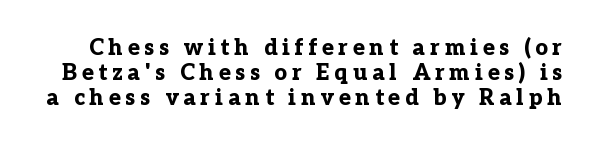
Does extra space separate the letters? Yes, quite a lot of it. I'd describe the lettering as bold — thick and assertive. You can tell it's not italic because the verticals are truly vertical. Underlining? Definitely not there. How would I describe the line gaps? Narrow and economical.
